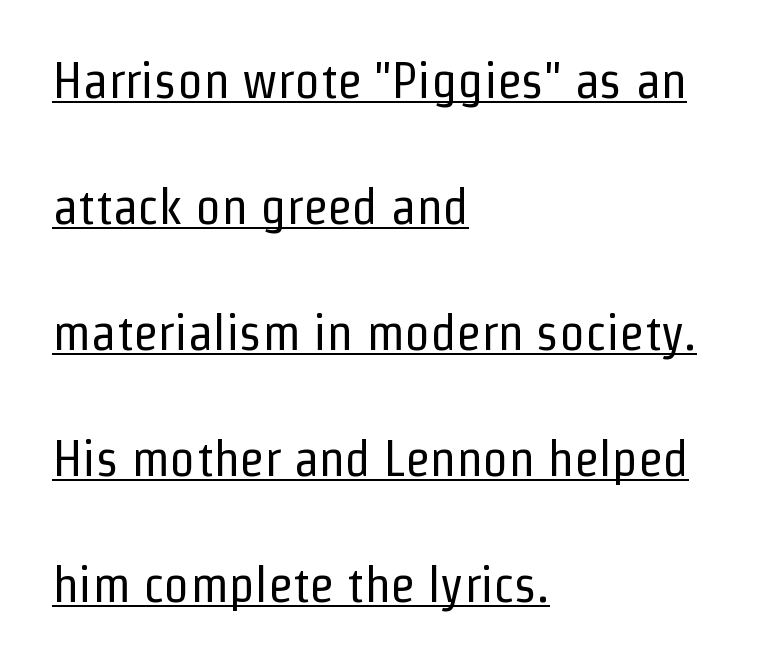
Q: Is the text bold? A: No.
Q: Is the text italic (slanted)? A: No, it is upright.
Q: Is the typeface a serif or a sans-serif typeface? A: Sans-serif.
Q: Is the text underlined? A: Yes.
Q: How is the paragraph aligned? A: Left-aligned.
Q: Is the spacing between letters normal or unusually wide? A: Normal.
Q: Is the spacing between lines tight, normal or loose? A: Loose.
Q: Width (condensed, normal, or wide)? A: Condensed.
Q: Stroke contrast? A: Low.
Q: x-height? A: Medium.
Q: Monospaced? A: No.
